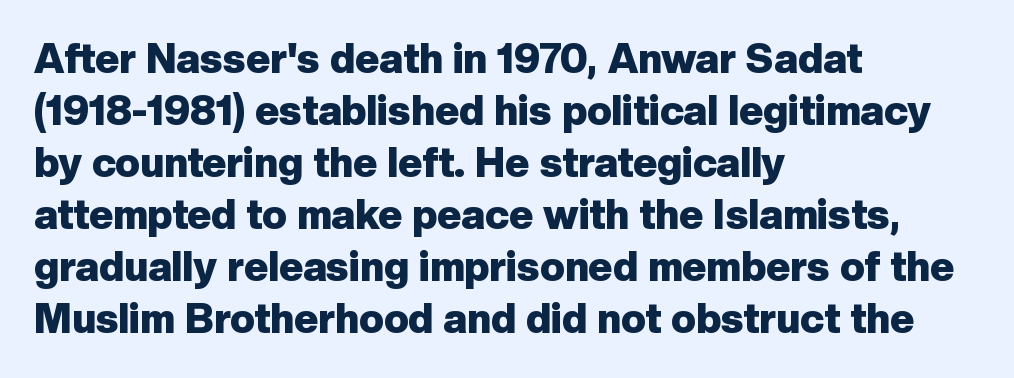
Q: Is the text bold? A: Yes.
Q: Is the text italic (slanted)? A: No, it is upright.
Q: Is the typeface a serif or a sans-serif typeface? A: Sans-serif.
Q: Is the text underlined? A: No.
Q: How is the paragraph aligned? A: Left-aligned.
Q: Is the spacing between letters normal or unusually wide? A: Normal.
Q: Is the spacing between lines tight, normal or loose? A: Normal.
Q: Width (condensed, normal, or wide)? A: Normal.
Q: Stroke contrast? A: Low.
Q: x-height? A: Medium.
Q: Monospaced? A: No.
